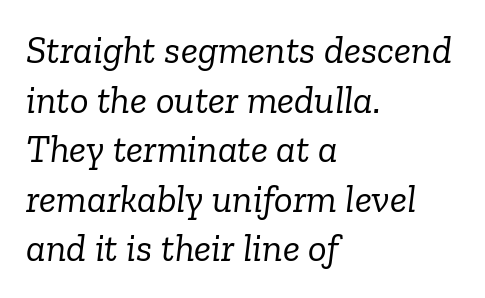
The image shows 39 px light serif type, italic (leaning right); set left-aligned, normal line spacing (1.27x), normal letter spacing, not underlined; low stroke contrast and a medium x-height.
